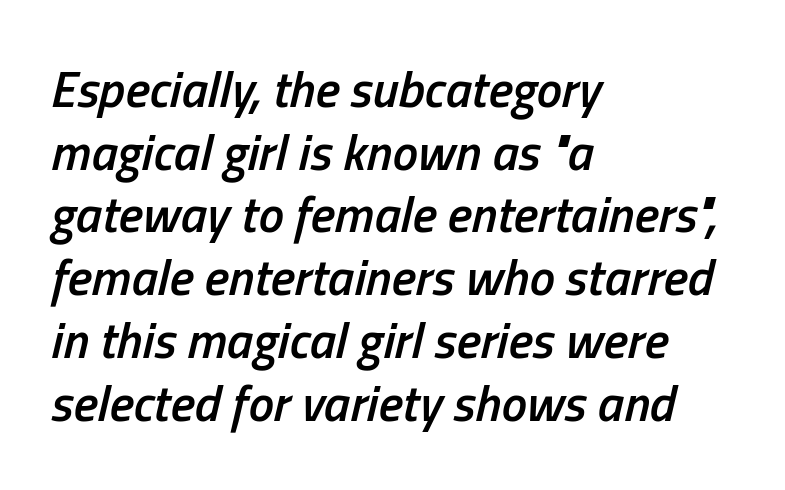
{"italic": "yes", "lean": "right", "slant_degrees": 13, "bold": "semi", "weight": "semibold", "width": "condensed", "stroke_contrast": "low", "x_height": "medium", "monospaced": "no", "underline": "no", "align": "left", "line_spacing_ratio": 1.23, "letter_spacing": "normal", "letter_spacing_em": 0.0, "glyph_px": 51}
